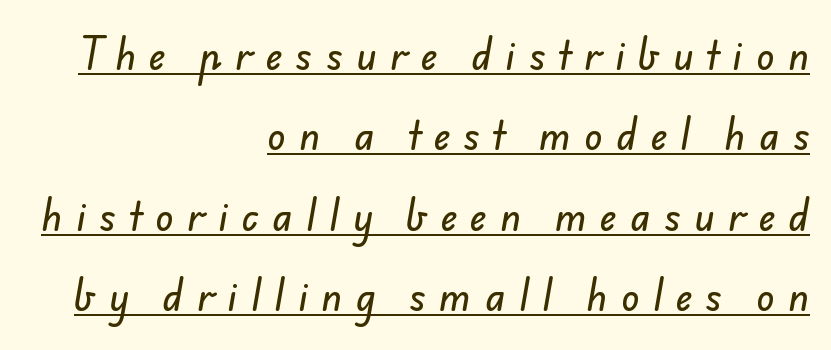
One glance says open: line gaps are wider than usual. The tracking jumps out immediately: characters are airy and widely separated. Check where the strokes stop: nothing finishes them off — pure sans. The passage shown is underscored from start to finish. The lines in this sample share a right terminus and differ only in where they begin.
